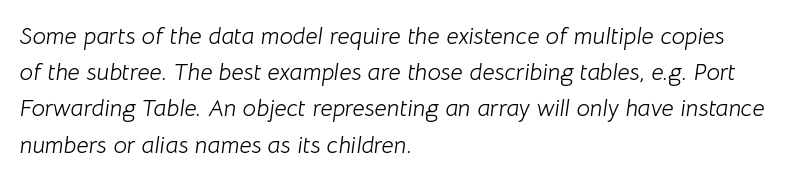
Q: Is the text bold? A: No.
Q: Is the text italic (slanted)? A: Yes, it leans right by about 8 degrees.
Q: Is the text underlined? A: No.
Q: How is the paragraph aligned? A: Left-aligned.
Q: Is the spacing between letters normal or unusually wide? A: Normal.
Q: Is the spacing between lines tight, normal or loose? A: Normal.
